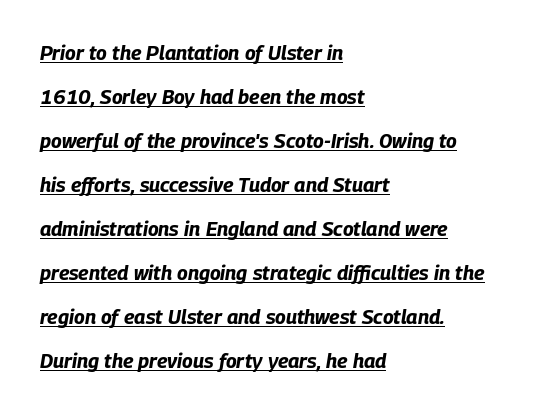
The image shows 20 px bold type, italic (leaning right); set left-aligned, loose line spacing (2.2x), normal letter spacing, underlined.
